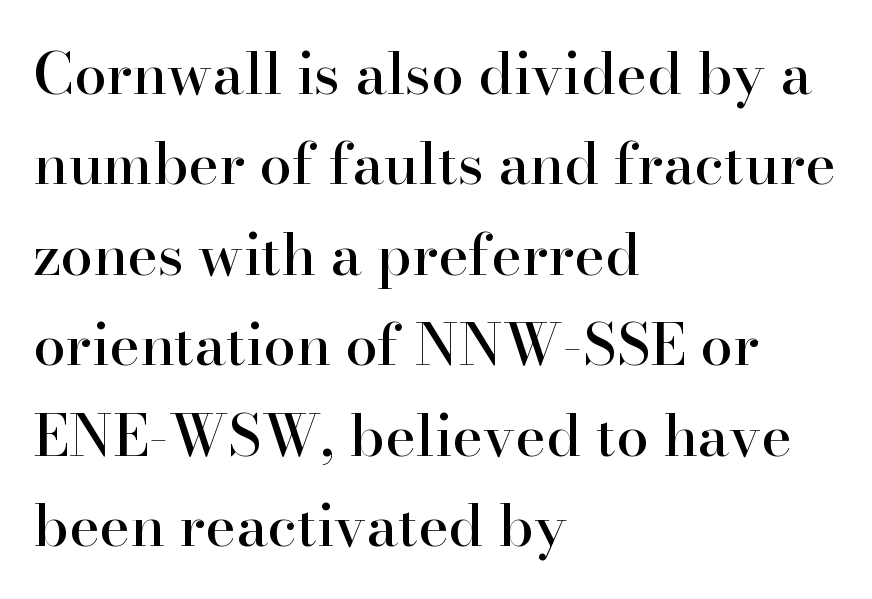
Does the type have serifs? Yes, each stem ends in a small foot. Every row of glyphs begins at an identical x-position on the left. Looks like regular typesetting: each glyph gets only the width it needs. The passage shown is not underscored anywhere. Leading matches the norm, producing a regular column. Characters follow at the spacing the type designer built in.
